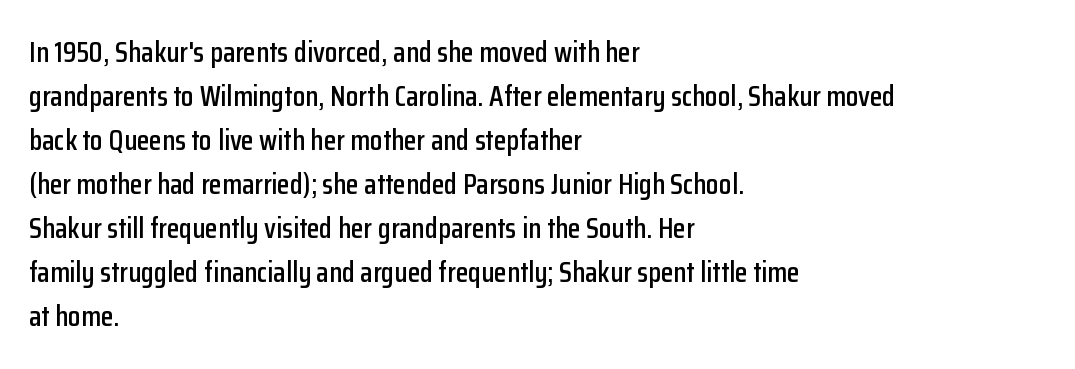
The image shows 29 px condensed sans-serif type, upright; set left-aligned, normal line spacing (1.52x), normal letter spacing, not underlined; low stroke contrast and a medium x-height.
